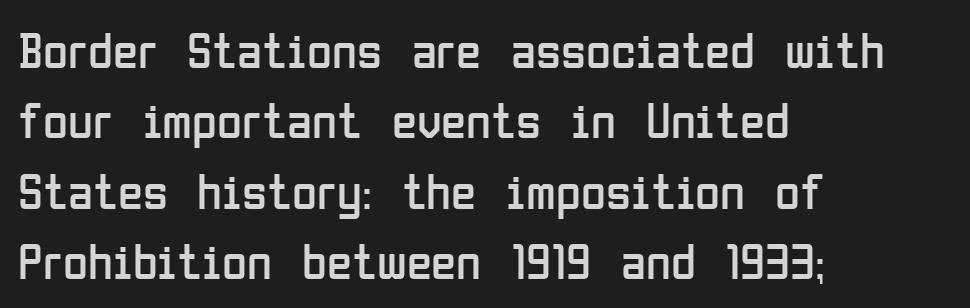
The image shows 51 px regular-weight, condensed sans-serif type, upright; set left-aligned, normal line spacing (1.38x), normal letter spacing, not underlined; low stroke contrast and a medium x-height.
